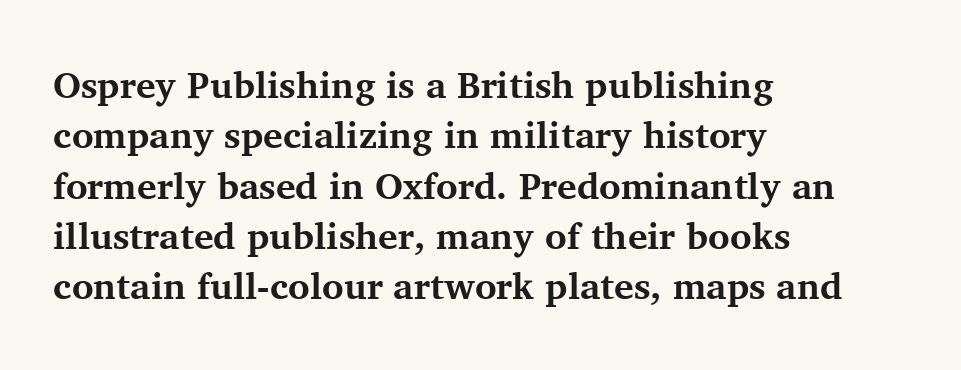
The image shows 37 px bold serif type, upright; set left-aligned, normal line spacing (1.36x), normal letter spacing, not underlined; medium stroke contrast and a medium x-height.
